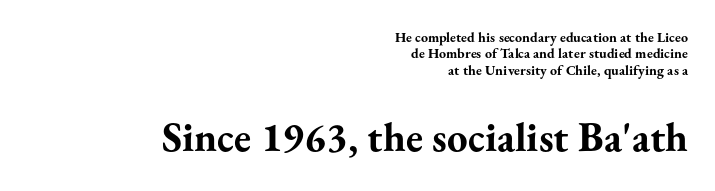
{"serif": "yes", "italic": "no", "bold": "yes", "weight": "bold", "width": "normal", "stroke_contrast": "medium", "x_height": "small", "monospaced": "no", "underline": "no", "align": "right", "line_spacing_ratio": 1.17, "letter_spacing": "normal", "letter_spacing_em": 0.0, "larger_block": "second", "size_ratio": 2.93, "glyph_px": 41}
